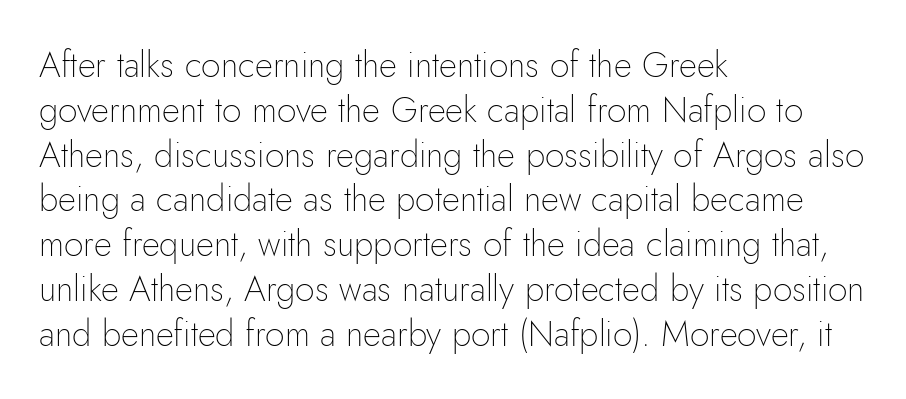
Letter spacing: default. The passage shown is typeset with a sans-serif family. The ragged edge is on the right, which tells us the setting is flush left. These lines are rendered in a variable-pitch font. Quick note: interline space is typical.
